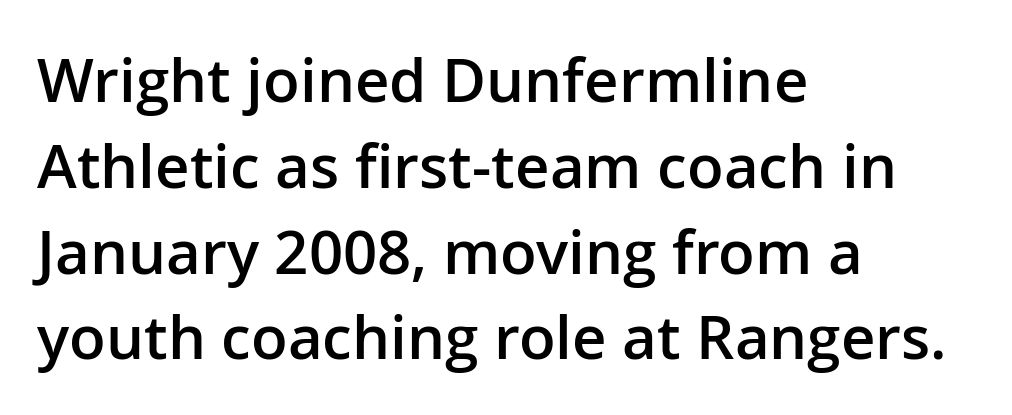
Q: Is the text bold? A: Semi-bold.
Q: Is the text italic (slanted)? A: No, it is upright.
Q: Is the typeface a serif or a sans-serif typeface? A: Sans-serif.
Q: Is the text underlined? A: No.
Q: How is the paragraph aligned? A: Left-aligned.
Q: Is the spacing between letters normal or unusually wide? A: Normal.
Q: Is the spacing between lines tight, normal or loose? A: Normal.
Q: Width (condensed, normal, or wide)? A: Normal.
Q: Stroke contrast? A: Low.
Q: x-height? A: Medium.
Q: Monospaced? A: No.
